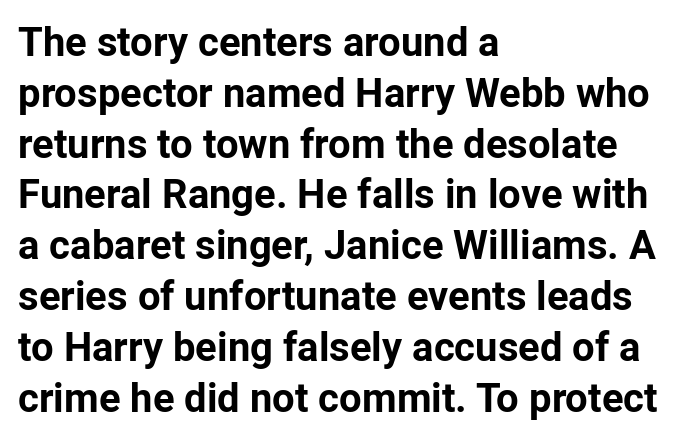
Q: Is the text bold? A: Yes.
Q: Is the text italic (slanted)? A: No, it is upright.
Q: Is the typeface a serif or a sans-serif typeface? A: Sans-serif.
Q: Is the text underlined? A: No.
Q: How is the paragraph aligned? A: Left-aligned.
Q: Is the spacing between letters normal or unusually wide? A: Normal.
Q: Is the spacing between lines tight, normal or loose? A: Normal.
Q: Width (condensed, normal, or wide)? A: Normal.
Q: Stroke contrast? A: Low.
Q: x-height? A: Medium.
Q: Monospaced? A: No.
